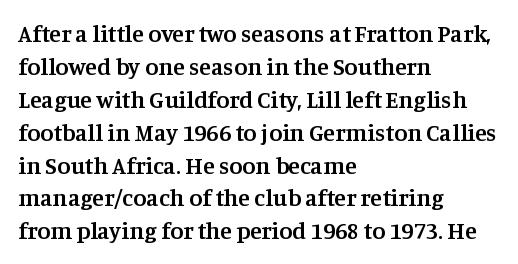
{"italic": "no", "bold": "semi", "underline": "no", "align": "left", "line_spacing": "normal", "line_spacing_ratio": 1.37, "letter_spacing": "normal", "letter_spacing_em": 0.0, "glyph_px": 24}
